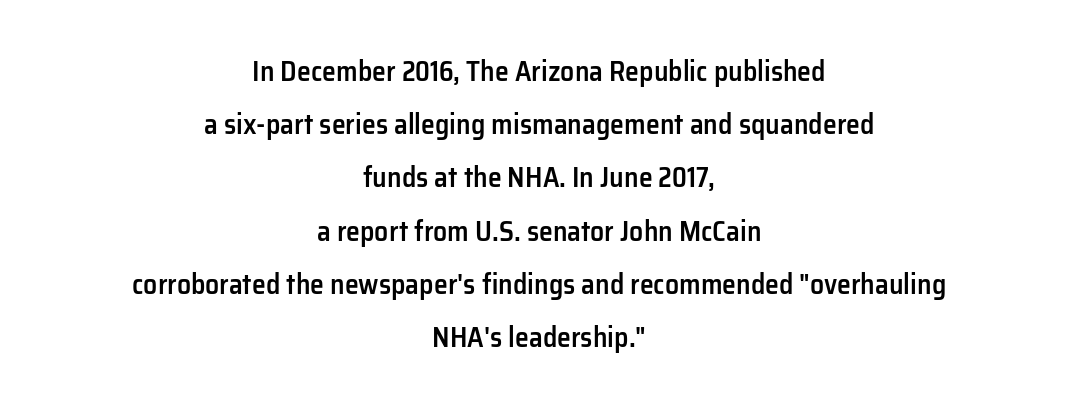
{"serif": "no", "italic": "no", "bold": "semi", "weight": "semibold", "width": "normal", "stroke_contrast": "low", "x_height": "medium", "monospaced": "no", "underline": "no", "align": "center", "line_spacing": "loose", "line_spacing_ratio": 1.9, "letter_spacing": "normal", "letter_spacing_em": 0.0, "glyph_px": 28}
